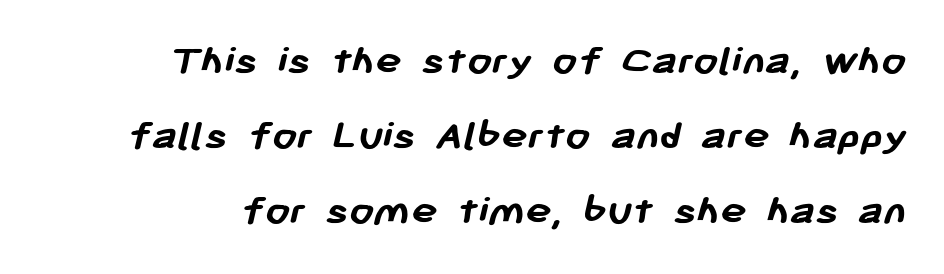
These lines are rendered in a variable-pitch font. Summary of weight: heavy, a full bold. How are the letters spaced? Ordinarily, with no added tracking. Lines of text with bare space underneath.
